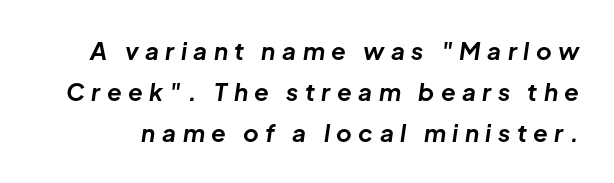
The image shows 24 px bold type, italic (leaning right); set normal line spacing (1.7x), unusually wide letter spacing (+0.27 em), not underlined.
